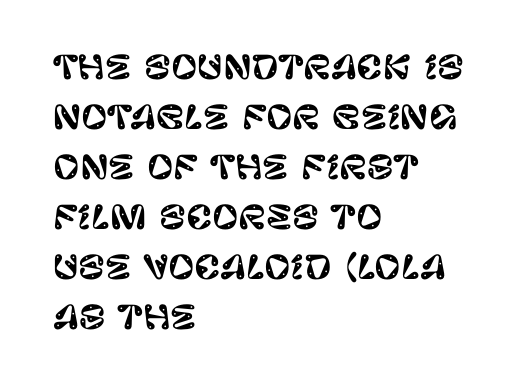
{"serif": "no", "width": "normal", "stroke_contrast": "low", "x_height": "large", "monospaced": "no", "underline": "no", "align": "left", "line_spacing": "normal", "line_spacing_ratio": 1.56, "letter_spacing": "normal", "letter_spacing_em": 0.0, "glyph_px": 32}
